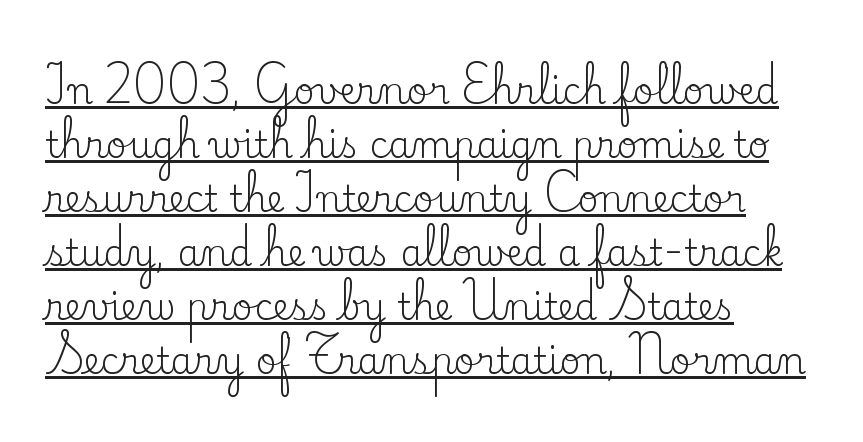
These characters rest on top of a visible drawn line. In CSS terms this would be text-align: left. A light-to-regular cut is what we see here. Looks like regular typesetting: each glyph gets only the width it needs. The rows are spaced the way most documents space them.
